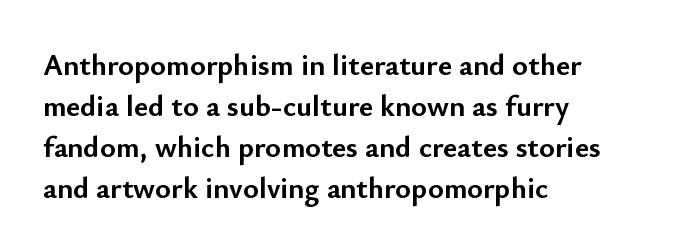
The image shows 30 px semibold sans-serif type, upright; set left-aligned, normal line spacing (1.37x), normal letter spacing, not underlined; low stroke contrast and a small x-height.
